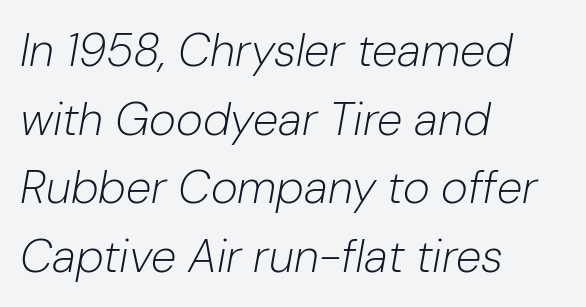
The image shows 46 px light type, italic (leaning right); set left-aligned, normal line spacing (1.49x), normal letter spacing, not underlined; low stroke contrast and a medium x-height.
